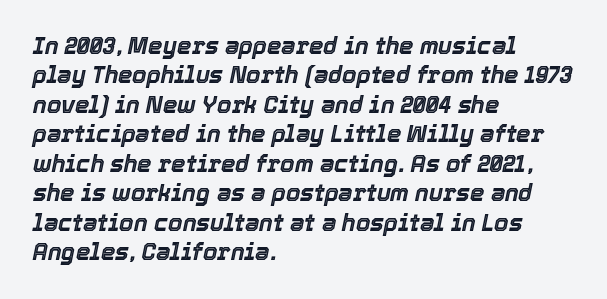
Q: Is the text italic (slanted)? A: Yes, it leans right by about 12 degrees.
Q: Is the text underlined? A: No.
Q: How is the paragraph aligned? A: Left-aligned.
Q: Is the spacing between letters normal or unusually wide? A: Normal.
Q: Is the spacing between lines tight, normal or loose? A: Normal.
